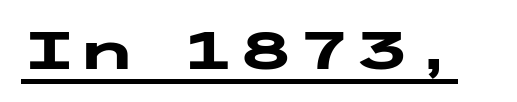
Students, observe the line beneath the letters — that is underlining. The letterforms sit shoulder to shoulder at normal distance. The specimen reads as upright at a glance. A typesetter would label this face a sans. A dark, heavy texture on the line: the type is bold.
